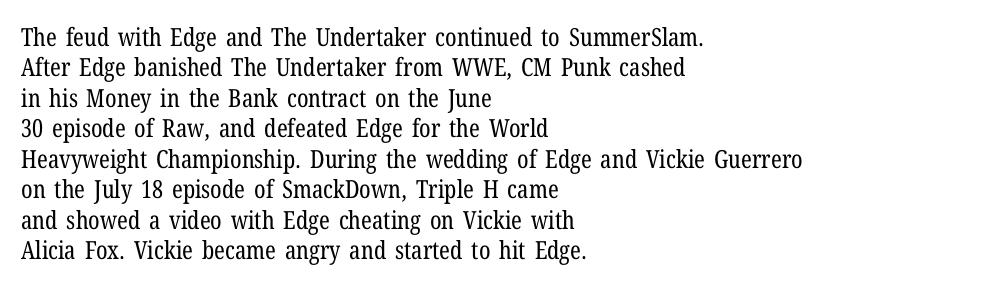
{"italic": "no", "bold": "no", "underline": "no", "align": "left", "line_spacing_ratio": 1.22, "letter_spacing": "normal", "letter_spacing_em": 0.0, "glyph_px": 25}
